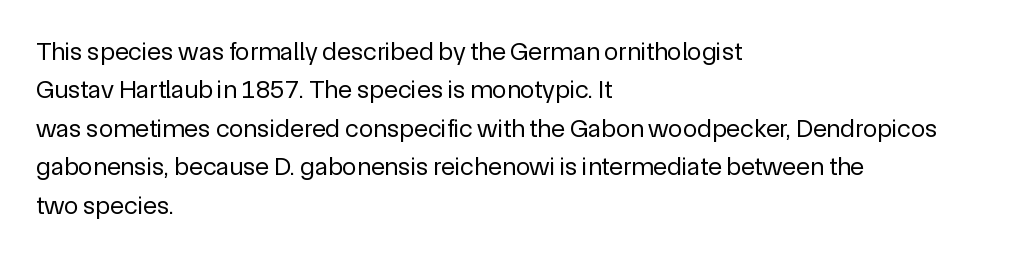
Q: Is the text bold? A: No.
Q: Is the text italic (slanted)? A: No, it is upright.
Q: Is the text underlined? A: No.
Q: How is the paragraph aligned? A: Left-aligned.
Q: Is the spacing between letters normal or unusually wide? A: Normal.
Q: Is the spacing between lines tight, normal or loose? A: Normal.
